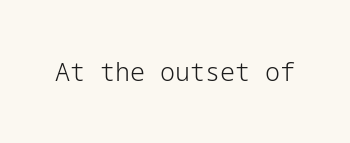
{"italic": "no", "bold": "no", "underline": "no", "letter_spacing": "normal", "letter_spacing_em": 0.0, "glyph_px": 25}
